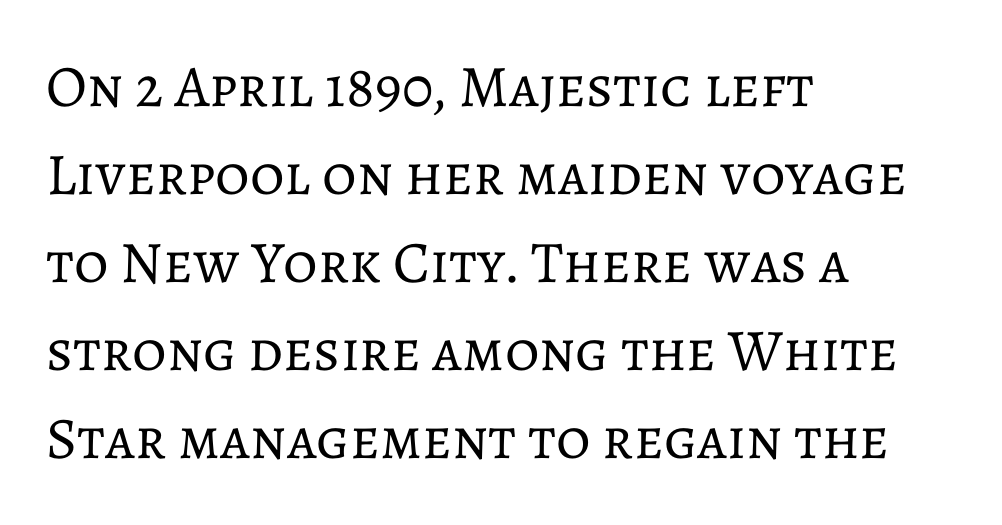
Each word holds together tightly as a unit, with standard inter-letter gaps. Is this a fixed-width face? No — the glyphs have proportional, varying widths. The letters stand upright; this is a roman face. Weight class: somewhere from thin through regular.
